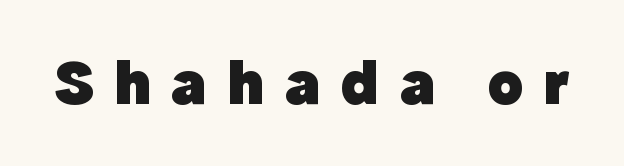
{"serif": "no", "italic": "no", "bold": "yes", "weight": "heavy", "width": "normal", "x_height": "medium", "monospaced": "no", "underline": "no", "letter_spacing": "wide", "letter_spacing_em": 0.31, "glyph_px": 65}
